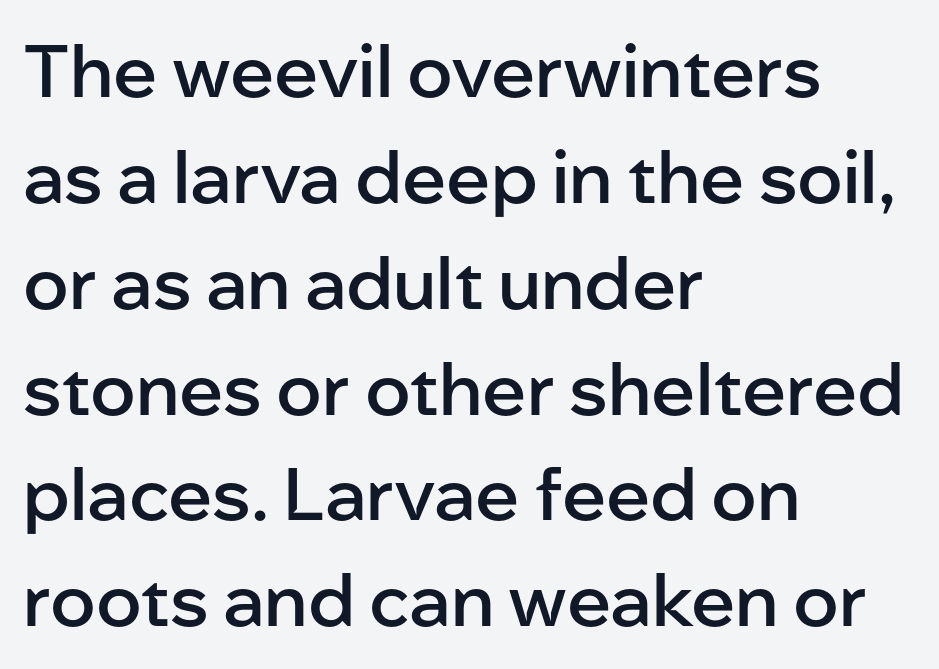
{"serif": "no", "italic": "no", "bold": "semi", "weight": "semibold", "width": "normal", "stroke_contrast": "low", "x_height": "medium", "monospaced": "no", "underline": "no", "align": "left", "line_spacing": "normal", "line_spacing_ratio": 1.45, "letter_spacing": "normal", "letter_spacing_em": 0.0, "glyph_px": 73}
